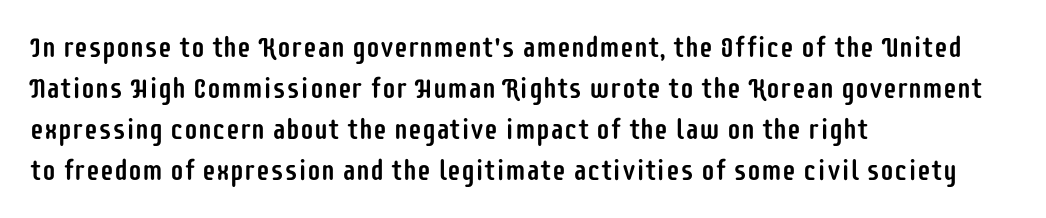
Q: Is the text italic (slanted)? A: No, it is upright.
Q: Is the typeface a serif or a sans-serif typeface? A: Sans-serif.
Q: Is the text underlined? A: No.
Q: How is the paragraph aligned? A: Left-aligned.
Q: Is the spacing between letters normal or unusually wide? A: Normal.
Q: Is the spacing between lines tight, normal or loose? A: Normal.
Q: Width (condensed, normal, or wide)? A: Condensed.
Q: Stroke contrast? A: Low.
Q: x-height? A: Large.
Q: Monospaced? A: No.
